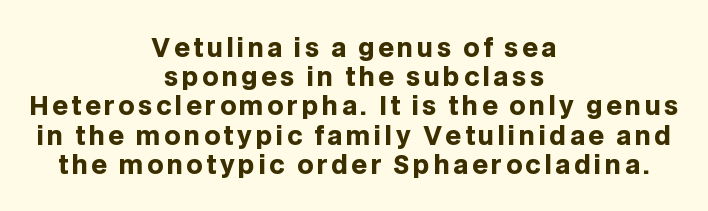
Q: Is the text bold? A: Yes.
Q: Is the text italic (slanted)? A: No, it is upright.
Q: Is the text underlined? A: No.
Q: How is the paragraph aligned? A: Centered.
